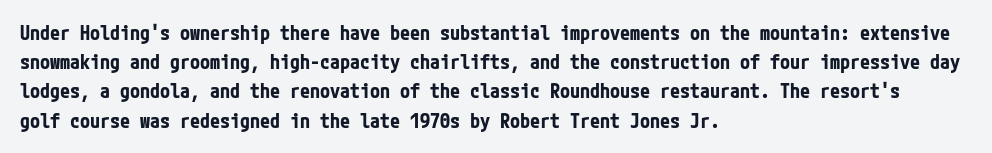
{"italic": "no", "bold": "yes", "underline": "no", "align": "left", "line_spacing": "normal", "line_spacing_ratio": 1.46, "letter_spacing": "normal", "letter_spacing_em": 0.0, "glyph_px": 20}
